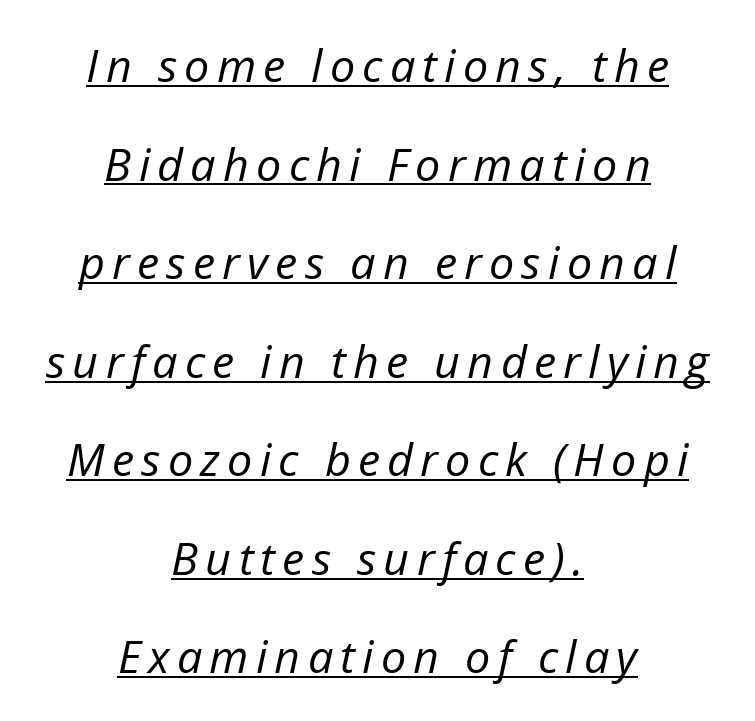
{"italic": "yes", "lean": "right", "slant_degrees": 12, "bold": "no", "weight": "regular", "width": "normal", "stroke_contrast": "low", "x_height": "medium", "monospaced": "no", "underline": "yes", "align": "center", "line_spacing": "loose", "line_spacing_ratio": 2.19, "glyph_px": 45}
